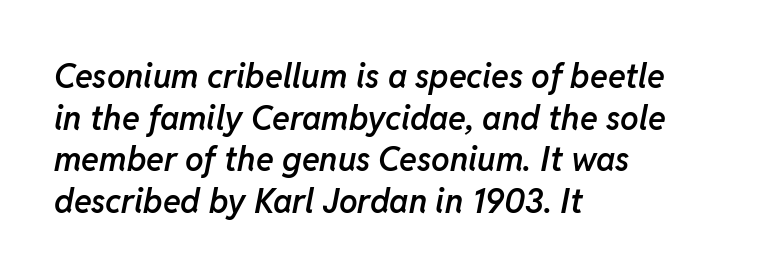
{"italic": "yes", "lean": "right", "slant_degrees": 11, "bold": "semi", "weight": "semibold", "width": "normal", "stroke_contrast": "low", "x_height": "medium", "monospaced": "no", "underline": "no", "align": "left", "line_spacing": "normal", "line_spacing_ratio": 1.26, "letter_spacing": "normal", "letter_spacing_em": 0.0, "glyph_px": 33}
